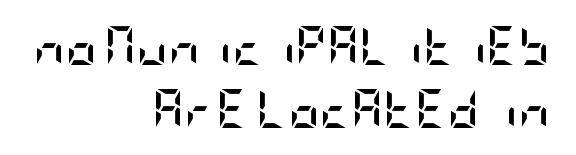
The image shows 39 px semibold, condensed sans-serif type, upright; set right-aligned, normal line spacing (1.62x), normal letter spacing, not underlined; low stroke contrast and a large x-height.
